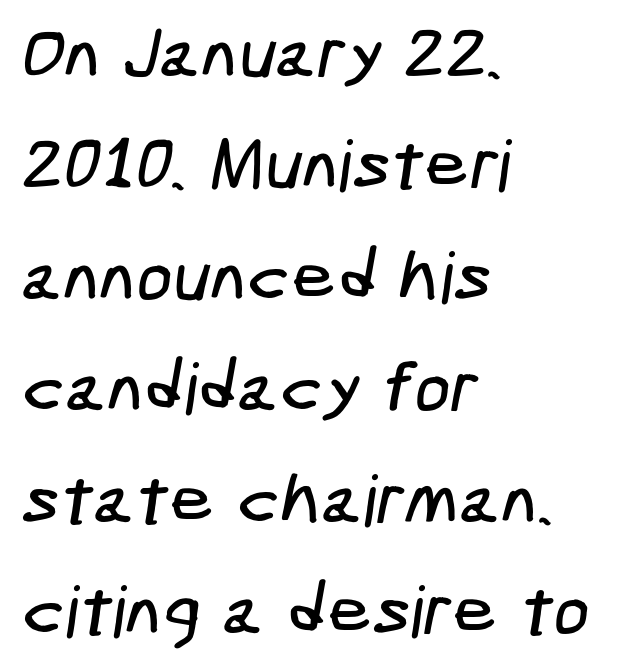
Q: Is the typeface a serif or a sans-serif typeface? A: Sans-serif.
Q: Is the text underlined? A: No.
Q: How is the paragraph aligned? A: Left-aligned.
Q: Is the spacing between letters normal or unusually wide? A: Normal.
Q: Is the spacing between lines tight, normal or loose? A: Normal.
Q: Width (condensed, normal, or wide)? A: Condensed.
Q: Stroke contrast? A: Low.
Q: x-height? A: Medium.
